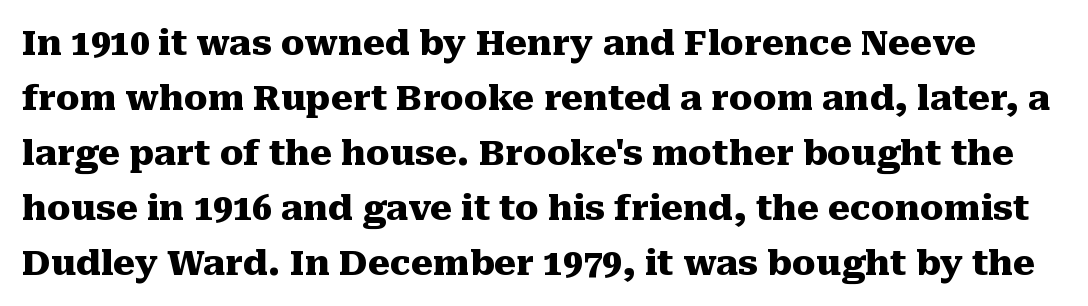
The typeface chosen for these lines features serifs. How would I describe the line gaps? Plain and ordinary. This sample has the flowing, uneven cadence of proportional lettering. Style check: upright. What weight is shown? A full bold with thick strokes. These lines keep a tight, regular rhythm from letter to letter.
